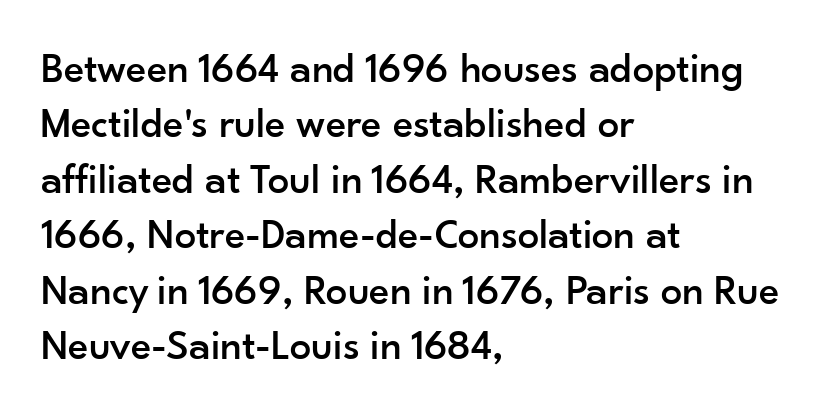
{"serif": "no", "italic": "no", "width": "normal", "stroke_contrast": "low", "x_height": "small", "monospaced": "no", "underline": "no", "align": "left", "line_spacing": "normal", "line_spacing_ratio": 1.29, "letter_spacing": "normal", "letter_spacing_em": 0.0, "glyph_px": 43}
